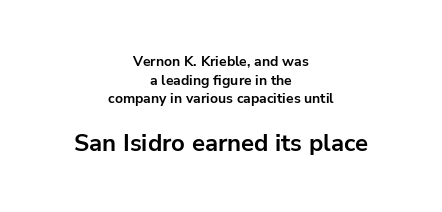
{"italic": "no", "bold": "yes", "underline": "no", "align": "center", "line_spacing": "normal", "line_spacing_ratio": 1.33, "letter_spacing": "normal", "letter_spacing_em": 0.0, "larger_block": "second", "size_ratio": 1.71, "glyph_px": 24}
